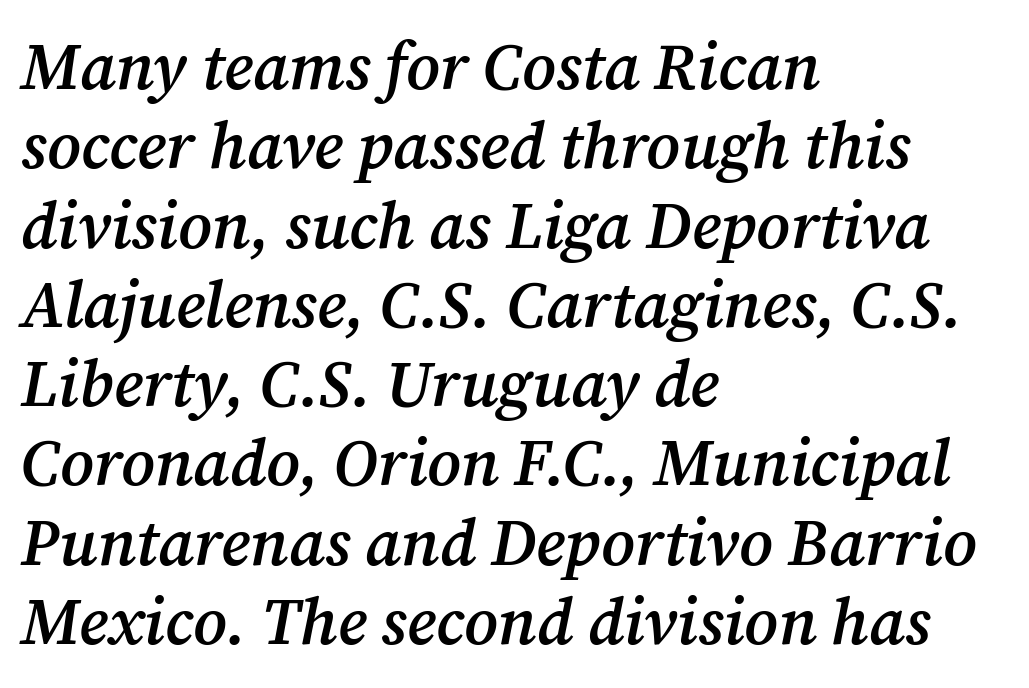
{"serif": "yes", "italic": "yes", "lean": "right", "slant_degrees": 12, "bold": "semi", "weight": "semibold", "width": "normal", "stroke_contrast": "medium", "x_height": "medium", "monospaced": "no", "underline": "no", "align": "left", "line_spacing_ratio": 1.22, "letter_spacing": "normal", "letter_spacing_em": 0.0, "glyph_px": 65}
